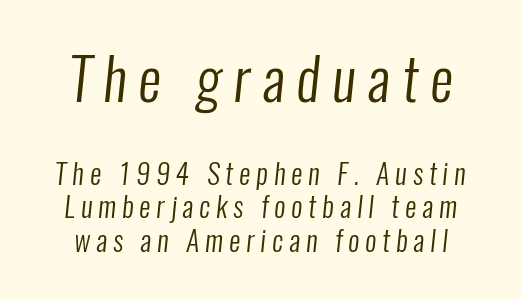
The image shows 57 px regular-weight, condensed sans-serif type; set line spacing 1.21x, unusually wide letter spacing (+0.21 em), not underlined; the first (top) block is 2.04x larger; low stroke contrast and a medium x-height.
